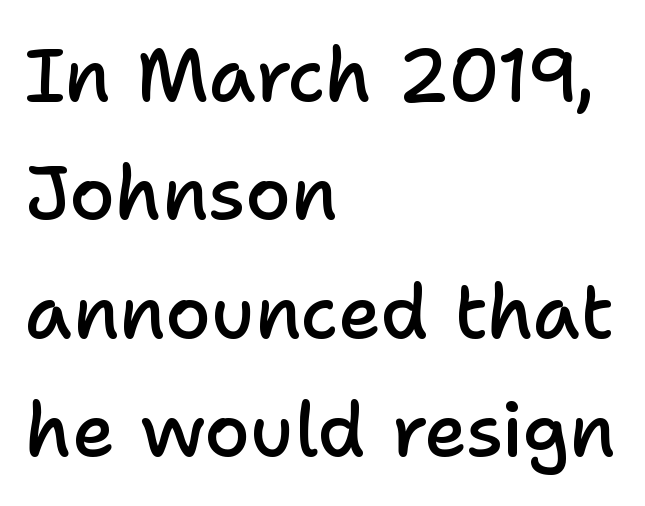
Q: Is the text bold? A: Semi-bold.
Q: Is the text italic (slanted)? A: No, it is upright.
Q: Is the typeface a serif or a sans-serif typeface? A: Sans-serif.
Q: Is the text underlined? A: No.
Q: How is the paragraph aligned? A: Left-aligned.
Q: Is the spacing between letters normal or unusually wide? A: Normal.
Q: Is the spacing between lines tight, normal or loose? A: Normal.
Q: Width (condensed, normal, or wide)? A: Normal.
Q: Stroke contrast? A: Low.
Q: x-height? A: Medium.
Q: Monospaced? A: No.
